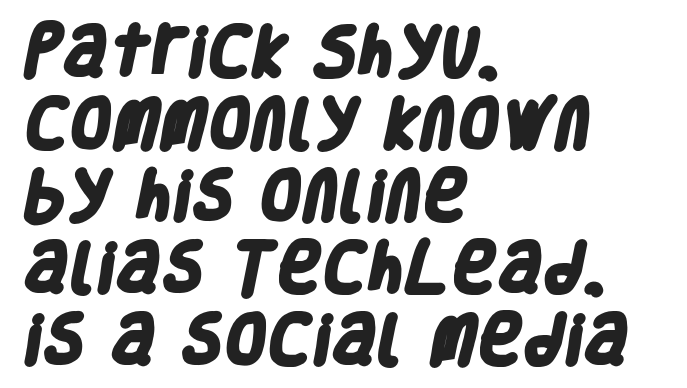
The baseline area is clear. Normally led — the rows are evenly, conventionally spaced. The type is set solid horizontally, with unmodified tracking. Nope, no serifs anywhere on these letters. The typesetting leans heavy: a genuine bold.
